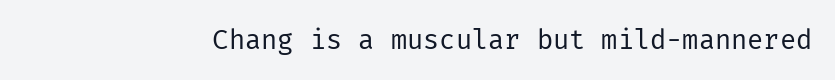
Has an underline been added? It has not. The type is set solid horizontally, with unmodified tracking. The characters are drawn with everyday or finer stroke widths. Every character sits straight up, as roman type does.
